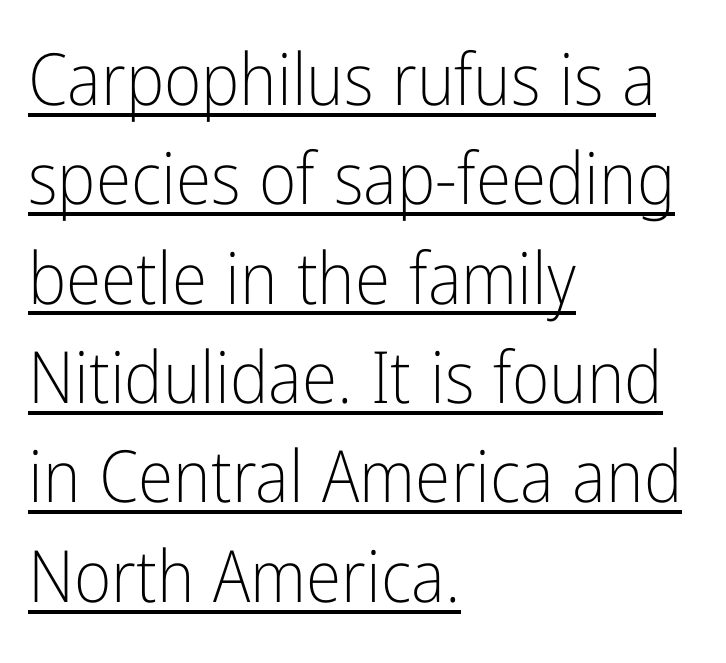
{"serif": "no", "italic": "no", "bold": "no", "weight": "light", "width": "condensed", "stroke_contrast": "low", "x_height": "medium", "monospaced": "no", "underline": "yes", "align": "left", "line_spacing": "normal", "line_spacing_ratio": 1.38, "letter_spacing": "normal", "letter_spacing_em": 0.0, "glyph_px": 72}
